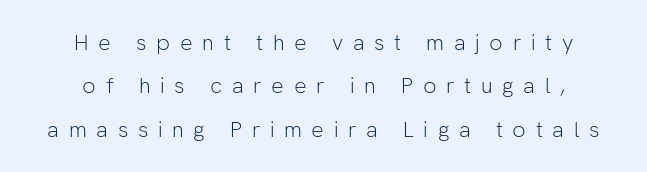
{"italic": "no", "bold": "no", "underline": "no", "align": "center", "line_spacing": "loose", "line_spacing_ratio": 1.97, "letter_spacing": "wide", "letter_spacing_em": 0.44, "glyph_px": 22}
